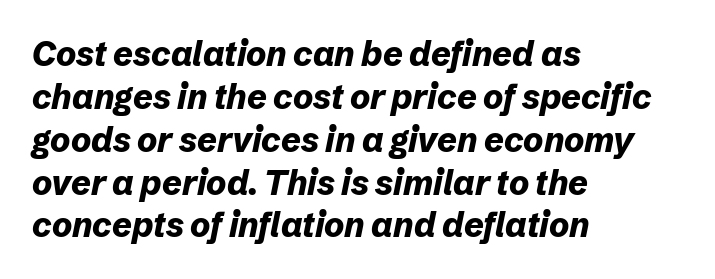
{"italic": "yes", "lean": "right", "slant_degrees": 12, "bold": "yes", "weight": "bold", "width": "normal", "stroke_contrast": "low", "x_height": "medium", "monospaced": "no", "underline": "no", "align": "left", "line_spacing": "normal", "line_spacing_ratio": 1.26, "letter_spacing": "normal", "letter_spacing_em": 0.0, "glyph_px": 34}
